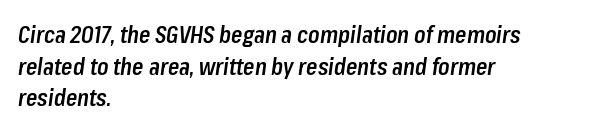
Nothing unusual about the tracking: characters are spaced as the font intends. Reading down the column, the eye jumps a familiar distance to each next line. Underlining? Definitely not there. Notice how the stems are inclined rather than vertical — that's the hallmark of italics.
